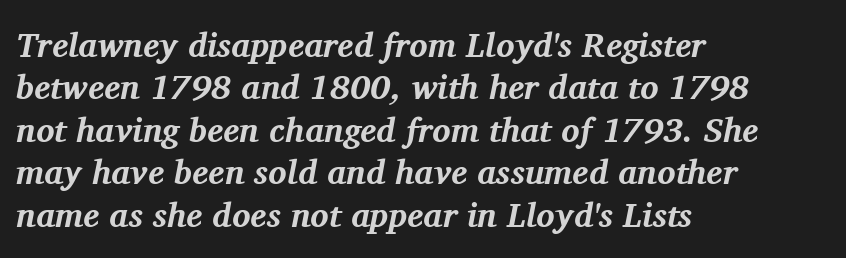
Q: Is the text bold? A: Yes.
Q: Is the text italic (slanted)? A: Yes, it leans right by about 11 degrees.
Q: Is the typeface a serif or a sans-serif typeface? A: Serif.
Q: Is the text underlined? A: No.
Q: How is the paragraph aligned? A: Left-aligned.
Q: Is the spacing between letters normal or unusually wide? A: Normal.
Q: Is the spacing between lines tight, normal or loose? A: Normal.
Q: Width (condensed, normal, or wide)? A: Normal.
Q: Stroke contrast? A: Medium.
Q: x-height? A: Medium.
Q: Monospaced? A: No.
